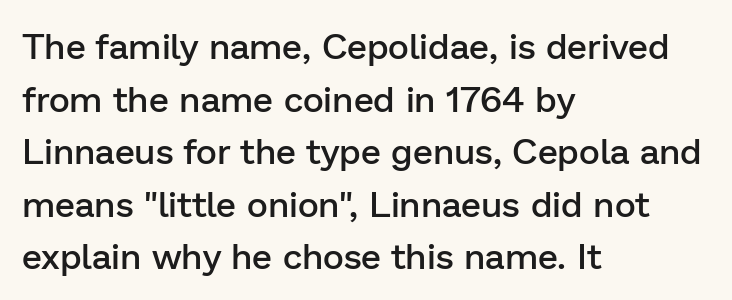
The image shows 36 px semibold sans-serif type, upright; set left-aligned, normal line spacing (1.46x), normal letter spacing, not underlined; low stroke contrast and a medium x-height.
